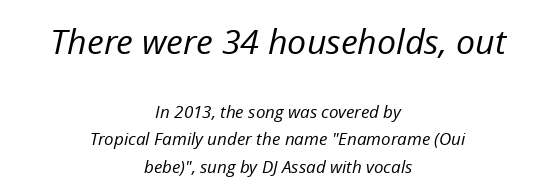
Q: Is the text bold? A: No.
Q: Is the text italic (slanted)? A: Yes, it leans right by about 12 degrees.
Q: Is the text underlined? A: No.
Q: How is the paragraph aligned? A: Centered.
Q: Is the spacing between letters normal or unusually wide? A: Normal.
Q: Is the spacing between lines tight, normal or loose? A: Normal.
Q: Which block of text is set in a larger size, the first (top) or the second (bottom)? A: The first (top) one.
Q: Width (condensed, normal, or wide)? A: Normal.
Q: Stroke contrast? A: Low.
Q: x-height? A: Medium.
Q: Monospaced? A: No.
